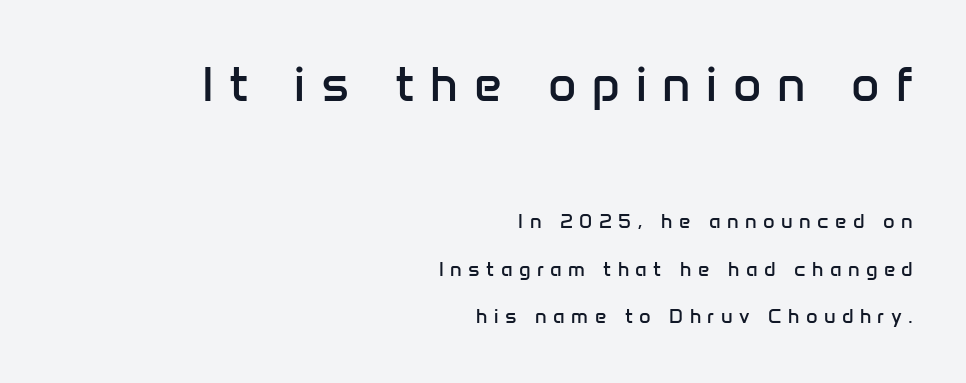
{"serif": "no", "italic": "no", "bold": "no", "weight": "regular", "width": "normal", "stroke_contrast": "low", "x_height": "medium", "monospaced": "no", "underline": "no", "align": "right", "line_spacing": "loose", "line_spacing_ratio": 2.37, "letter_spacing": "wide", "letter_spacing_em": 0.32, "larger_block": "first", "size_ratio": 2.45, "glyph_px": 49}
